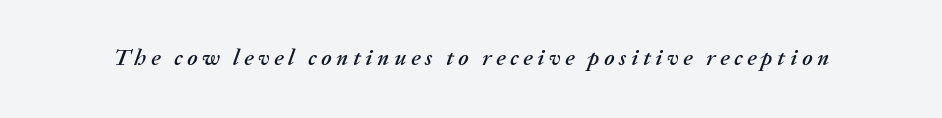
A bare baseline throughout the passage. Style check: oblique. The rendering inserts visible extra space after every character.
